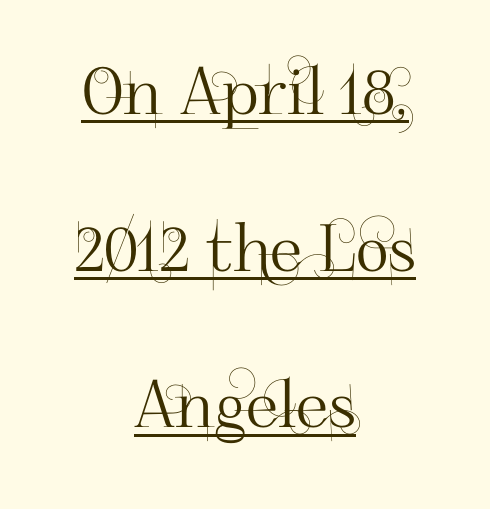
Is there any slant? The stems are plumb. Caption: lettering with a line underneath. Font category for this specimen: sans-serif. Varying glyph widths throughout — classic text-font behaviour.
